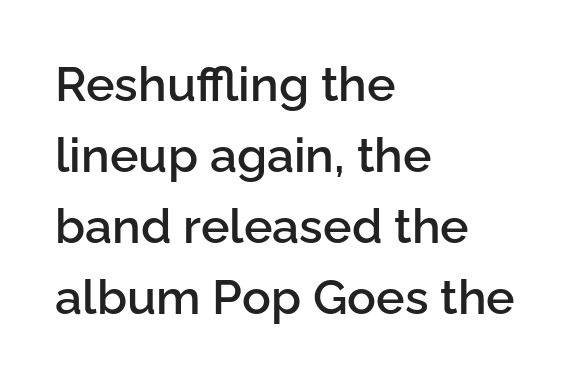
{"serif": "no", "italic": "no", "bold": "semi", "weight": "semibold", "width": "normal", "stroke_contrast": "low", "x_height": "medium", "monospaced": "no", "underline": "no", "align": "left", "line_spacing": "normal", "line_spacing_ratio": 1.48, "letter_spacing": "normal", "letter_spacing_em": 0.0, "glyph_px": 48}
